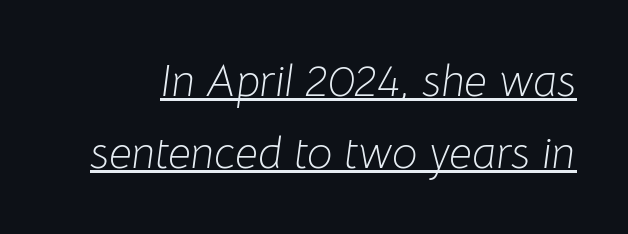
{"italic": "yes", "lean": "right", "slant_degrees": 8, "bold": "no", "weight": "light", "width": "normal", "stroke_contrast": "low", "x_height": "medium", "monospaced": "no", "underline": "yes", "line_spacing": "normal", "line_spacing_ratio": 1.59, "letter_spacing": "normal", "letter_spacing_em": 0.0, "glyph_px": 45}
